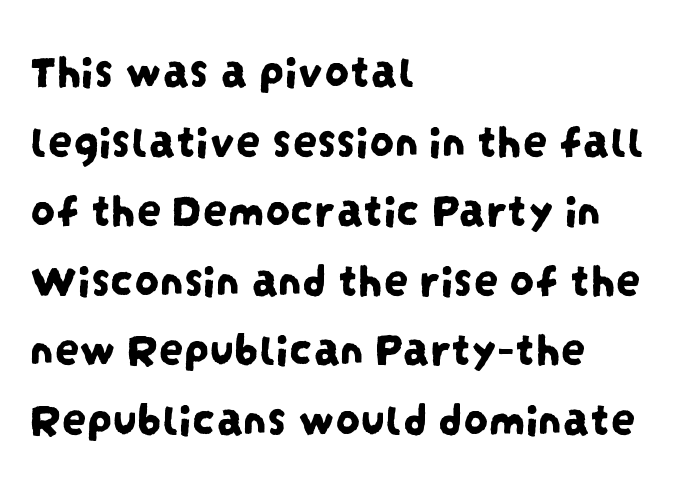
Q: Is the typeface a serif or a sans-serif typeface? A: Sans-serif.
Q: Is the text underlined? A: No.
Q: How is the paragraph aligned? A: Left-aligned.
Q: Is the spacing between letters normal or unusually wide? A: Normal.
Q: Is the spacing between lines tight, normal or loose? A: Normal.
Q: Width (condensed, normal, or wide)? A: Condensed.
Q: Stroke contrast? A: Low.
Q: x-height? A: Large.
Q: Monospaced? A: No.
